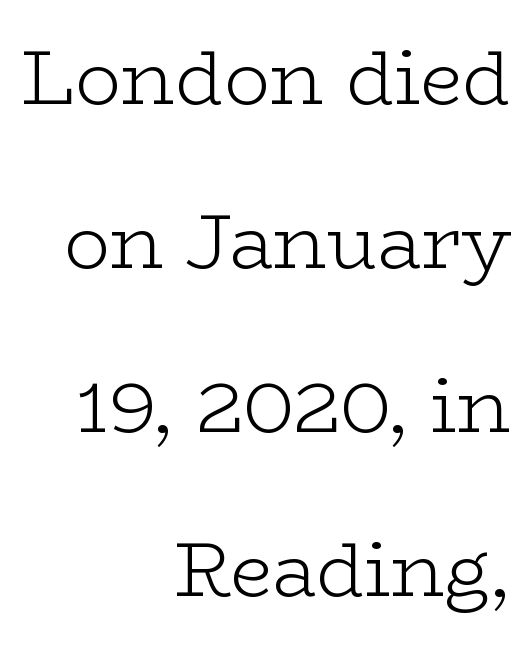
{"serif": "yes", "italic": "no", "bold": "no", "weight": "light", "width": "wide", "stroke_contrast": "low", "x_height": "medium", "monospaced": "no", "underline": "no", "align": "right", "line_spacing": "loose", "line_spacing_ratio": 2.16, "letter_spacing": "normal", "letter_spacing_em": 0.0, "glyph_px": 76}
